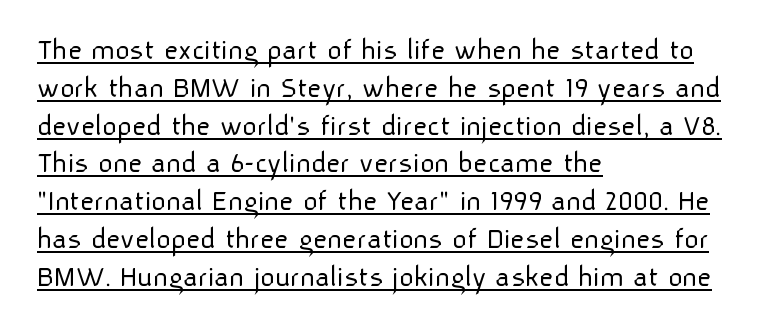
Glyph-to-glyph distance matches everyday printed text. Beneath each row of characters lies a ruled line. Summary of weight: not heavy and not bold. Characters remain perfectly vertical along every line. Each line starts at the same left margin while the right side varies. You could not count columns in this text — the font is proportionally spaced.
